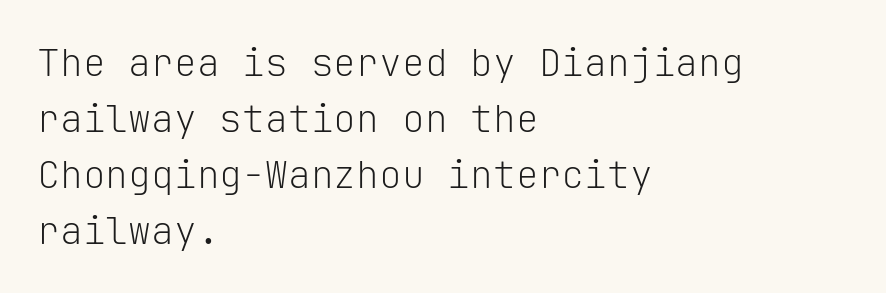
Q: Is the text bold? A: No.
Q: Is the text italic (slanted)? A: No, it is upright.
Q: Is the typeface a serif or a sans-serif typeface? A: Sans-serif.
Q: Is the text underlined? A: No.
Q: How is the paragraph aligned? A: Left-aligned.
Q: Is the spacing between letters normal or unusually wide? A: Normal.
Q: Is the spacing between lines tight, normal or loose? A: Normal.
Q: Width (condensed, normal, or wide)? A: Normal.
Q: Stroke contrast? A: Low.
Q: x-height? A: Medium.
Q: Monospaced? A: Yes.
